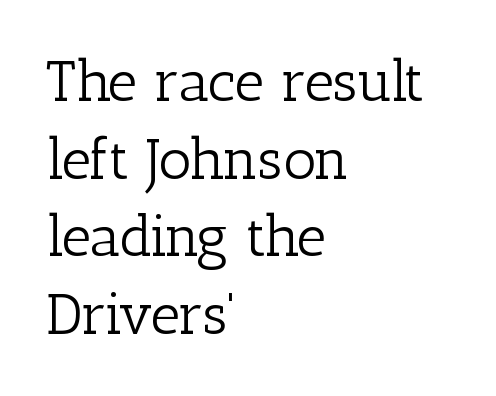
Q: Is the text bold? A: No.
Q: Is the text italic (slanted)? A: No, it is upright.
Q: Is the typeface a serif or a sans-serif typeface? A: Serif.
Q: Is the text underlined? A: No.
Q: How is the paragraph aligned? A: Left-aligned.
Q: Is the spacing between letters normal or unusually wide? A: Normal.
Q: Is the spacing between lines tight, normal or loose? A: Normal.
Q: Width (condensed, normal, or wide)? A: Normal.
Q: Stroke contrast? A: Low.
Q: x-height? A: Medium.
Q: Monospaced? A: No.
